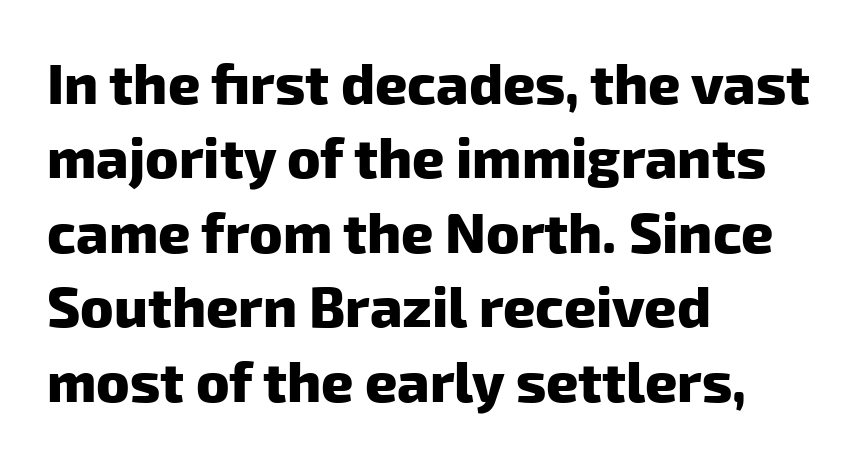
Q: Is the text bold? A: Yes.
Q: Is the typeface a serif or a sans-serif typeface? A: Sans-serif.
Q: Is the text underlined? A: No.
Q: How is the paragraph aligned? A: Left-aligned.
Q: Is the spacing between letters normal or unusually wide? A: Normal.
Q: Is the spacing between lines tight, normal or loose? A: Normal.
Q: Width (condensed, normal, or wide)? A: Normal.
Q: Stroke contrast? A: Low.
Q: x-height? A: Medium.
Q: Monospaced? A: No.
